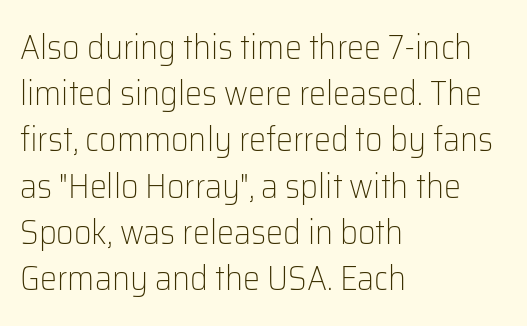
Here the designer chose a conventional face with non-uniform glyph widths. Compared with typical body copy, the letter spacing here is the same. Visually the block forms a straight wall on the left and a jagged coastline on the right. This sample keeps an unexceptional amount of space between lines. Stems here are at most as thick as an everyday book face.
